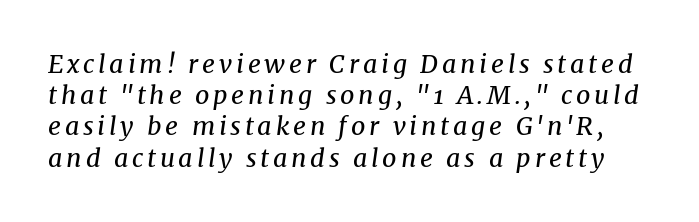
Successive baselines arrive at the customary interval. Heaviness? Minimal to ordinary, like unemphasized prose. Descenders are the only things crossing below the line. Posture: slanted.
